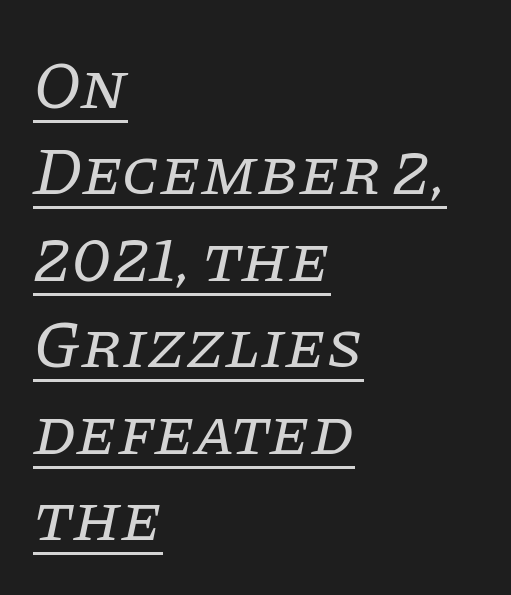
{"serif": "yes", "italic": "yes", "lean": "right", "slant_degrees": 11, "bold": "no", "weight": "regular", "width": "normal", "stroke_contrast": "low", "x_height": "large", "monospaced": "no", "underline": "yes", "align": "left", "line_spacing": "normal", "line_spacing_ratio": 1.29, "letter_spacing": "normal", "letter_spacing_em": 0.0, "glyph_px": 67}
